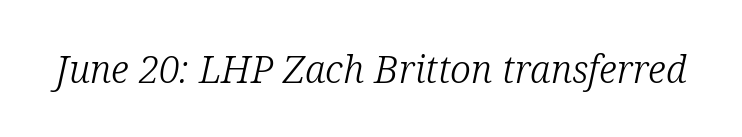
The face used here is rendered with its standard letterfit. The space beneath each line is pristine and unruled. Old-style or modern, the face here clearly has serifs. This reads as an unemphasized weight, regular at the heaviest.
